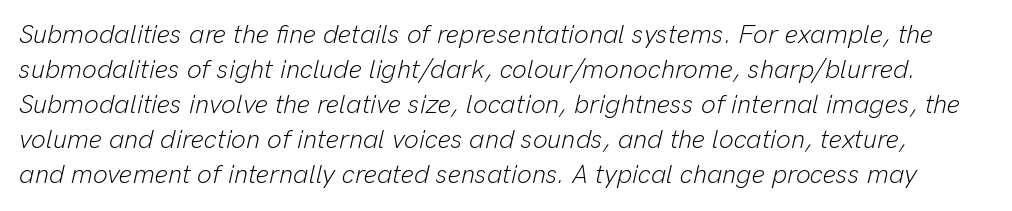
The image shows 26 px text type, italic (leaning right); set normal line spacing (1.35x), normal letter spacing, not underlined.
